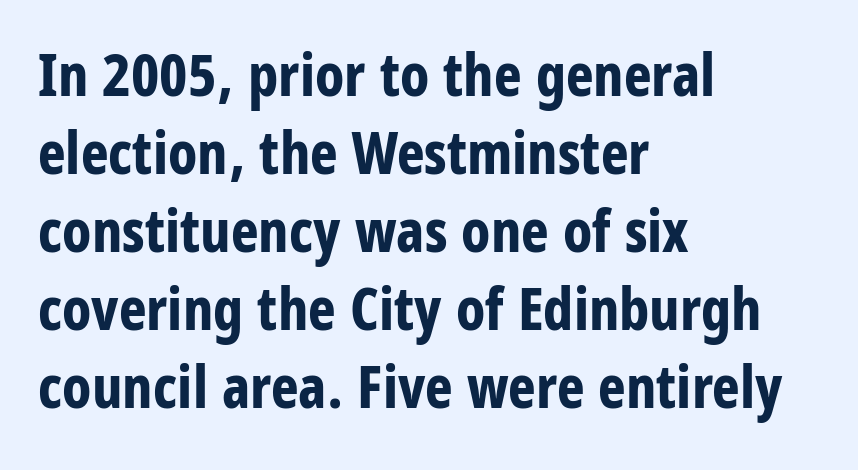
The image shows 59 px bold, condensed sans-serif type, upright; set left-aligned, normal line spacing (1.32x), normal letter spacing, not underlined; low stroke contrast and a large x-height.
